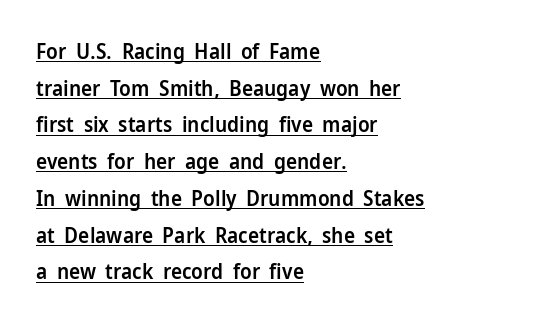
Q: Is the text bold? A: Semi-bold.
Q: Is the text italic (slanted)? A: No, it is upright.
Q: Is the text underlined? A: Yes.
Q: How is the paragraph aligned? A: Left-aligned.
Q: Is the spacing between letters normal or unusually wide? A: Normal.
